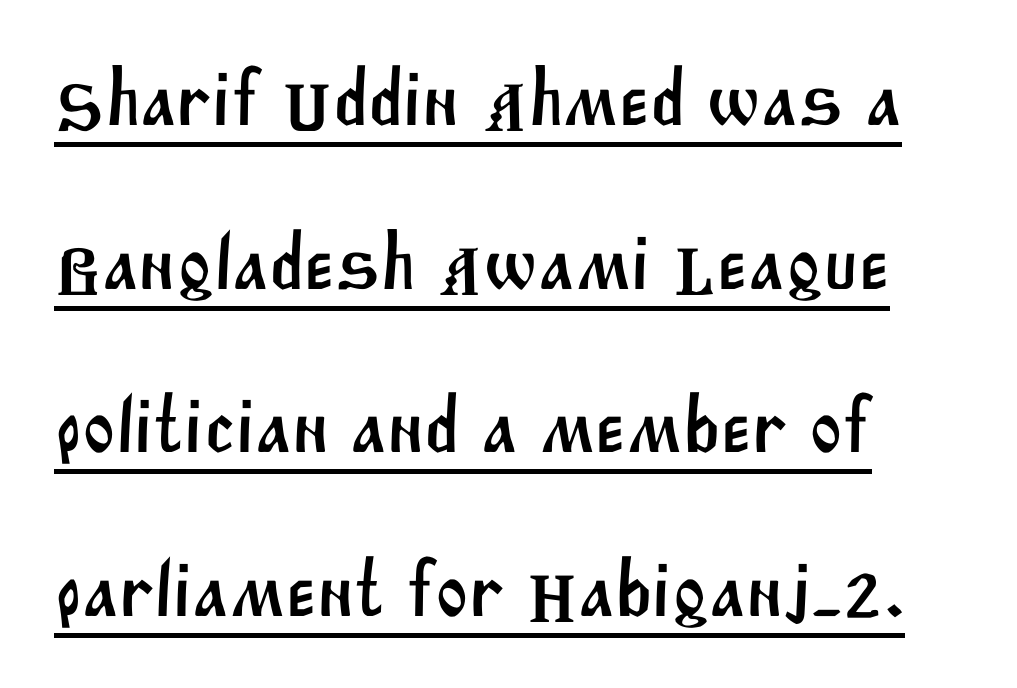
Q: Is the typeface a serif or a sans-serif typeface? A: Sans-serif.
Q: Is the text underlined? A: Yes.
Q: How is the paragraph aligned? A: Left-aligned.
Q: Is the spacing between letters normal or unusually wide? A: Normal.
Q: Is the spacing between lines tight, normal or loose? A: Loose.
Q: Width (condensed, normal, or wide)? A: Normal.
Q: Stroke contrast? A: Medium.
Q: x-height? A: Large.
Q: Monospaced? A: No.
